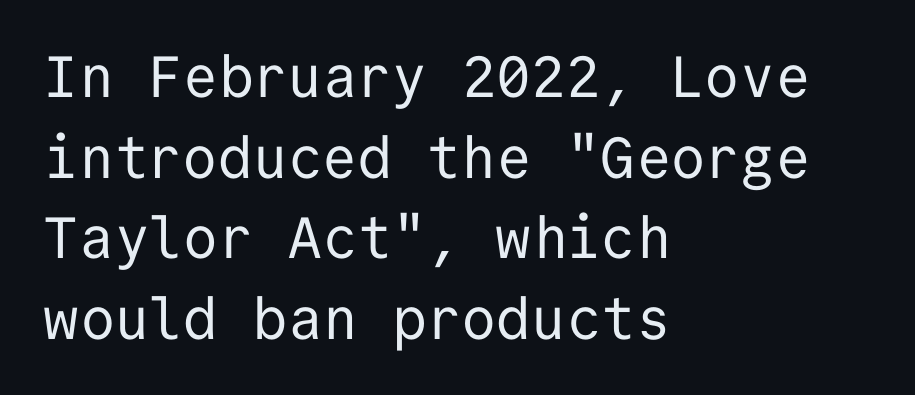
The image shows 58 px regular-weight sans-serif type, upright, monospaced; set left-aligned, normal line spacing (1.39x), normal letter spacing, not underlined; low stroke contrast and a medium x-height.
